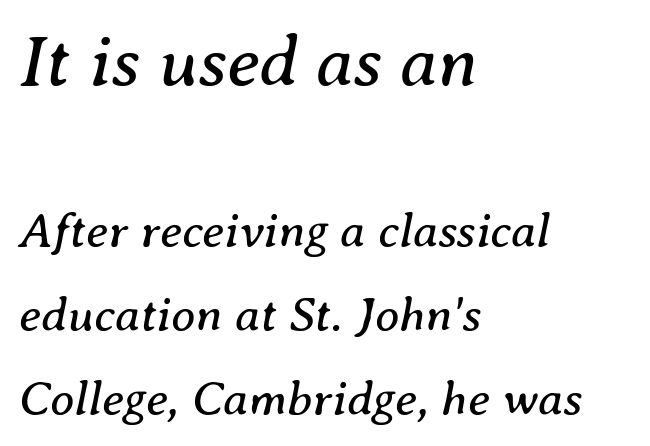
Q: Is the text bold? A: No.
Q: Is the text italic (slanted)? A: Yes, it leans right by about 8 degrees.
Q: Is the typeface a serif or a sans-serif typeface? A: Serif.
Q: Is the text underlined? A: No.
Q: How is the paragraph aligned? A: Left-aligned.
Q: Is the spacing between letters normal or unusually wide? A: Normal.
Q: Which block of text is set in a larger size, the first (top) or the second (bottom)? A: The first (top) one.
Q: Width (condensed, normal, or wide)? A: Normal.
Q: Stroke contrast? A: Medium.
Q: x-height? A: Medium.
Q: Monospaced? A: No.
